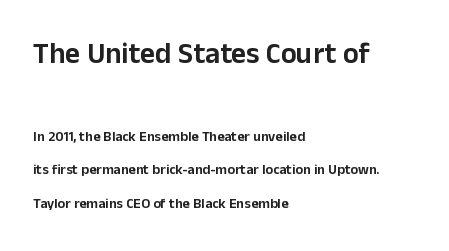
You can tell it's not italic because the verticals are truly vertical. Short and long lines alike share a common starting point at left. Grotesque or geometric, the face here clearly has no serifs. Words appear dense and cohesive because spacing is normal. The space beneath each line is pristine and unruled. The rendering uses a large line-height, opening up the rows.
